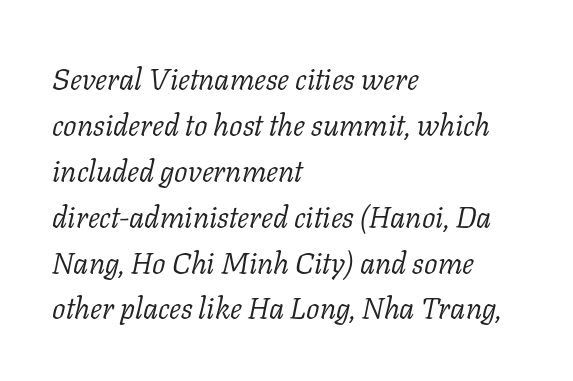
The image shows 30 px light serif type, italic (leaning right); set left-aligned, normal line spacing (1.53x), normal letter spacing, not underlined; low stroke contrast and a medium x-height.
